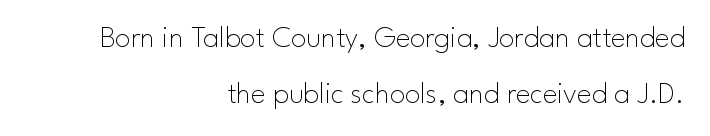
The image shows 31 px thin sans-serif type, upright; set right-aligned, line spacing 1.81x, normal letter spacing, not underlined; low stroke contrast and a small x-height.
